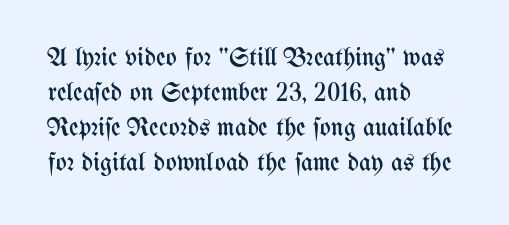
The image shows 26 px text type, upright; set left-aligned, normal line spacing (1.34x), normal letter spacing, not underlined.
